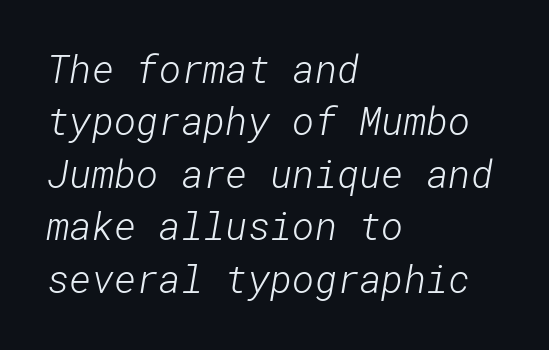
The image shows 38 px light sans-serif type; set left-aligned, normal line spacing (1.38x), normal letter spacing, not underlined; low stroke contrast and a medium x-height.
